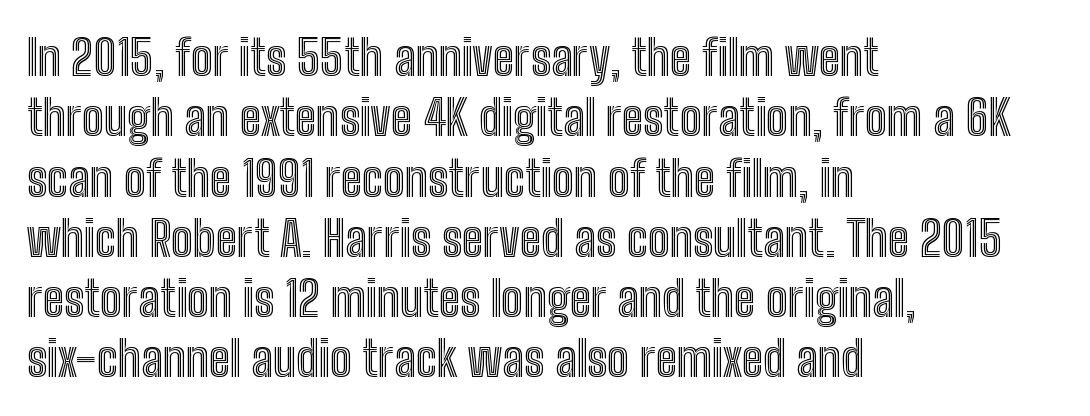
Q: Is the text italic (slanted)? A: No, it is upright.
Q: Is the text underlined? A: No.
Q: How is the paragraph aligned? A: Left-aligned.
Q: Is the spacing between letters normal or unusually wide? A: Normal.
Q: Width (condensed, normal, or wide)? A: Condensed.
Q: x-height? A: Medium.
Q: Monospaced? A: No.
